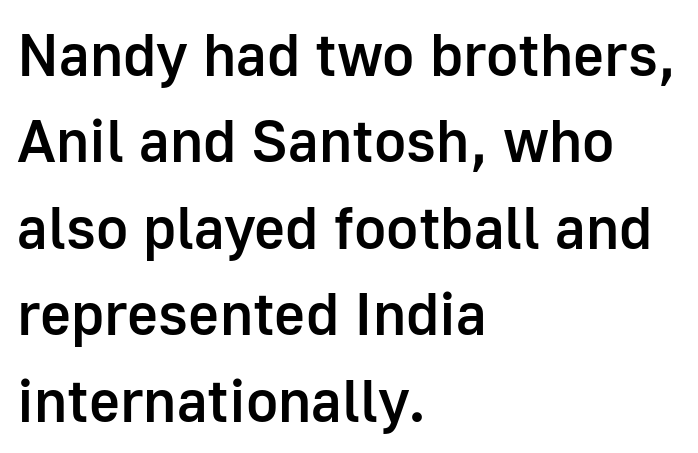
The passage shown is typed in a proportional face where columns would drift. Baseline-to-baseline distance is the conventional proportion of letter height. Look at the bottom of the vertical strokes: they stop flat, with no serifs. Weight: semibold (demi). Observe the ordinary spacing: letters are neighbours, not strangers.
